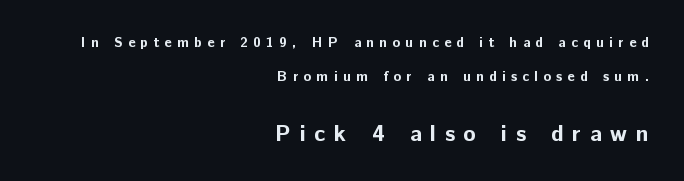
These lines stack with their right ends in a neat column. These two chunks differ in scale, with the bottom chunk taking the larger measure. Type without underlining. Is there much room between lines? Yes — plenty of vertical air separates them. The type sits square on the baseline with zero lean.
